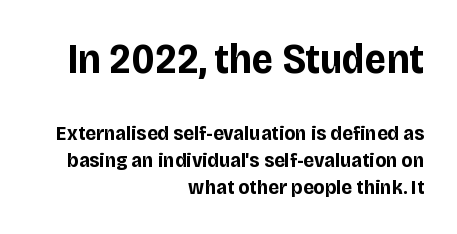
Q: Is the text bold? A: Yes.
Q: Is the text italic (slanted)? A: No, it is upright.
Q: Is the typeface a serif or a sans-serif typeface? A: Sans-serif.
Q: Is the text underlined? A: No.
Q: How is the paragraph aligned? A: Right-aligned.
Q: Is the spacing between letters normal or unusually wide? A: Normal.
Q: Is the spacing between lines tight, normal or loose? A: Normal.
Q: Which block of text is set in a larger size, the first (top) or the second (bottom)? A: The first (top) one.
Q: Width (condensed, normal, or wide)? A: Normal.
Q: Stroke contrast? A: Low.
Q: x-height? A: Large.
Q: Monospaced? A: No.
